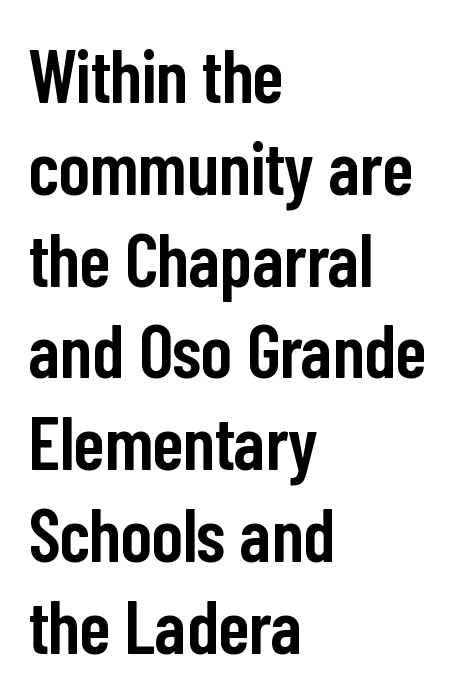
The image shows 74 px semibold, condensed sans-serif type, upright; set left-aligned, line spacing 1.24x, normal letter spacing, not underlined; low stroke contrast and a medium x-height.
